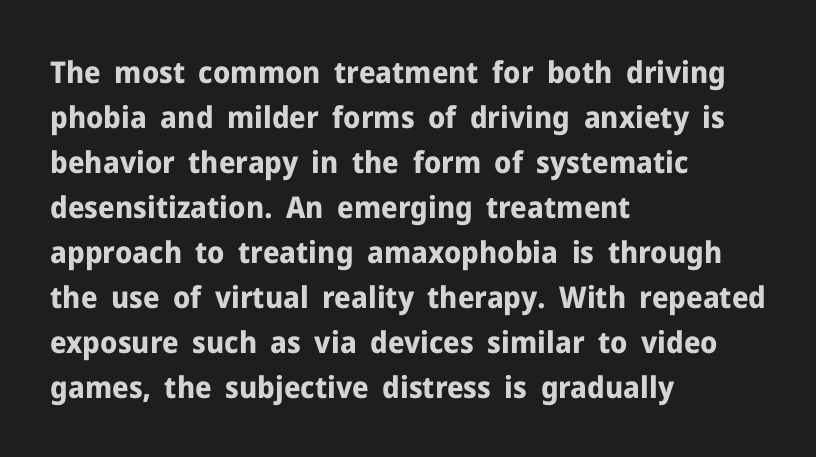
The image shows 30 px bold sans-serif type, upright; set left-aligned, normal line spacing (1.5x), normal letter spacing, not underlined; low stroke contrast and a medium x-height.
